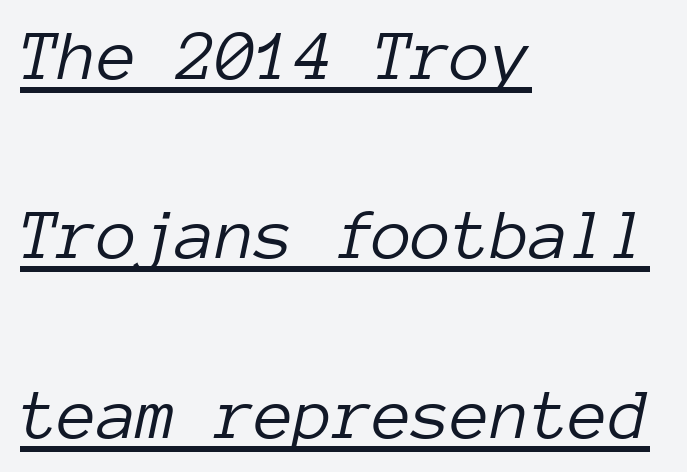
The image shows 72 px light type, italic (leaning right), monospaced; set left-aligned, loose line spacing (2.49x), normal letter spacing, underlined; low stroke contrast and a medium x-height.
